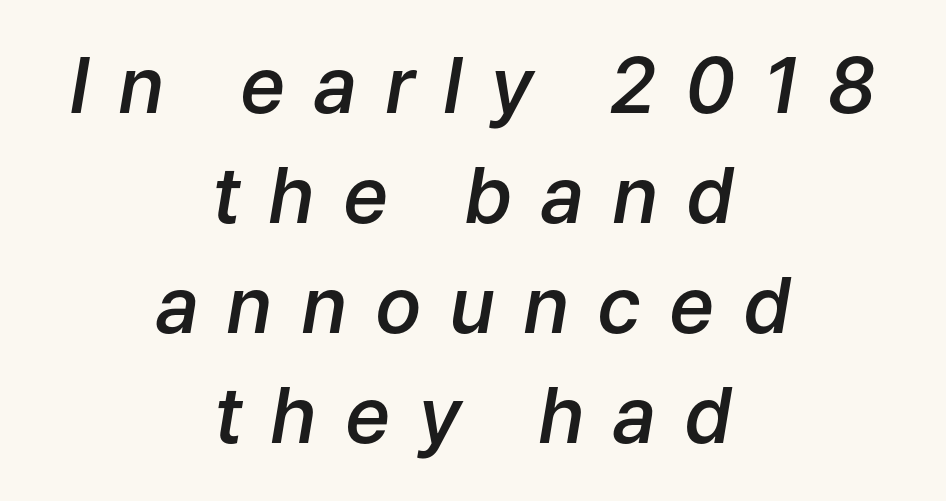
{"italic": "yes", "lean": "right", "slant_degrees": 9, "bold": "semi", "weight": "semibold", "width": "normal", "stroke_contrast": "low", "x_height": "medium", "monospaced": "no", "underline": "no", "align": "center", "line_spacing": "normal", "line_spacing_ratio": 1.43, "letter_spacing": "wide", "letter_spacing_em": 0.36, "glyph_px": 77}
